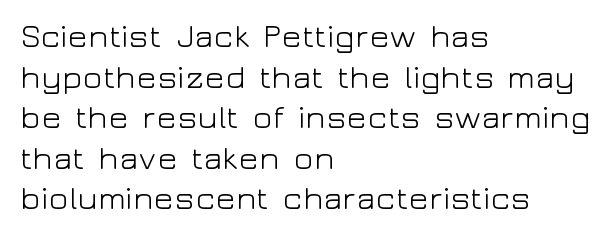
The image shows 33 px light, wide sans-serif type, upright; set left-aligned, line spacing 1.23x, normal letter spacing, not underlined; low stroke contrast and a medium x-height.
